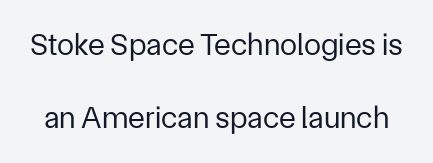
The image shows 31 px regular-weight sans-serif type, upright; set loose line spacing (2.36x), normal letter spacing, not underlined; low stroke contrast and a medium x-height.
